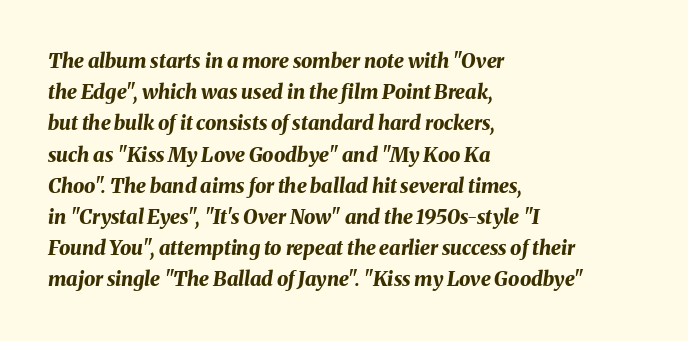
This is heavy type, rendered in bold. Leading: standard. Does the lettering tilt? It does — this is italic. Left-aligned paragraph, ragged on the right. The letterforms sit shoulder to shoulder at normal distance. Check under the words: just untouched page.
